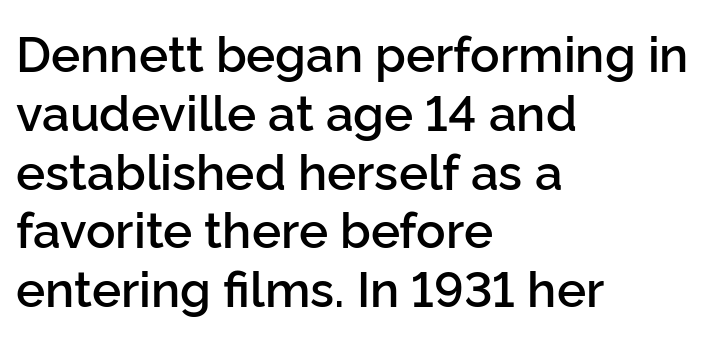
{"serif": "no", "italic": "no", "bold": "semi", "weight": "semibold", "width": "normal", "stroke_contrast": "low", "x_height": "medium", "monospaced": "no", "underline": "no", "align": "left", "line_spacing_ratio": 1.2, "letter_spacing": "normal", "letter_spacing_em": 0.0, "glyph_px": 49}
